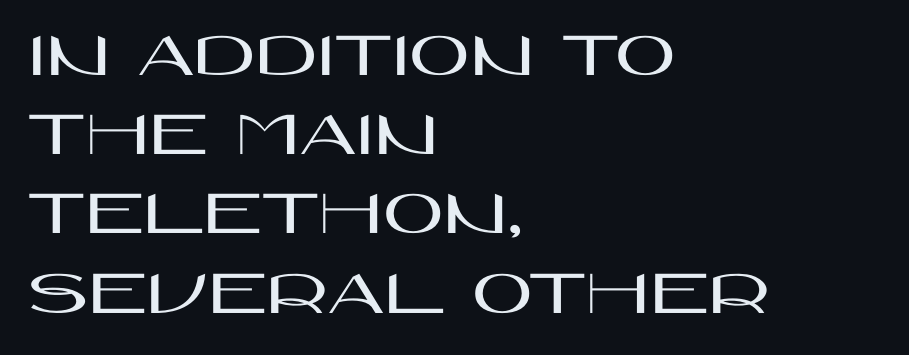
{"serif": "no", "italic": "no", "width": "wide", "stroke_contrast": "high", "x_height": "large", "monospaced": "no", "underline": "no", "align": "left", "line_spacing_ratio": 1.2, "letter_spacing": "normal", "letter_spacing_em": 0.0, "glyph_px": 66}
